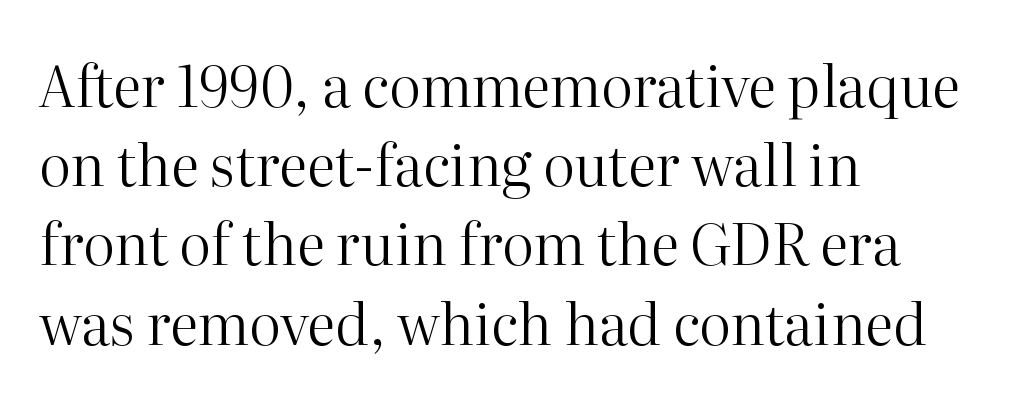
This reads as an unemphasized weight, regular at the heaviest. Varying glyph widths throughout — classic text-font behaviour. Is this a sans? No — the strokes have serifs. A roman cut, with each character standing at attention.
